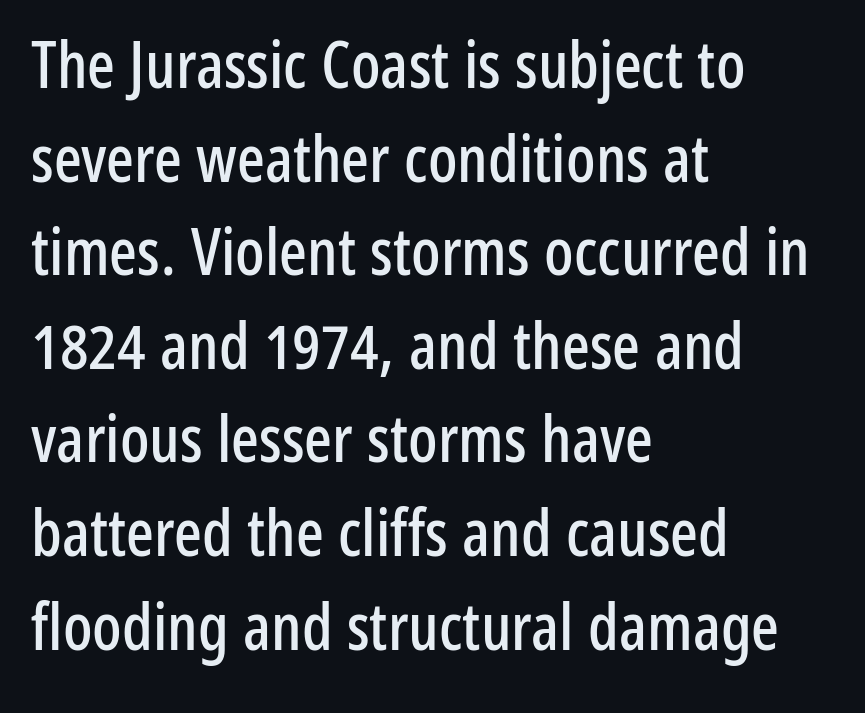
{"serif": "no", "italic": "no", "width": "condensed", "stroke_contrast": "low", "x_height": "medium", "monospaced": "no", "underline": "no", "align": "left", "line_spacing": "normal", "line_spacing_ratio": 1.44, "letter_spacing": "normal", "letter_spacing_em": 0.0, "glyph_px": 65}
